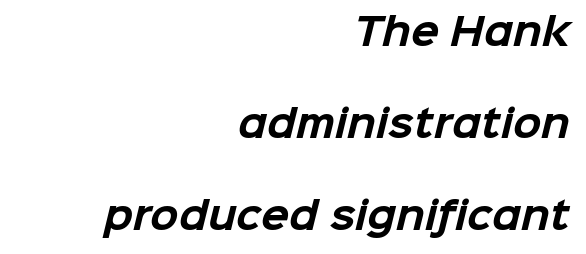
Q: Is the text bold? A: Yes.
Q: Is the typeface a serif or a sans-serif typeface? A: Sans-serif.
Q: Is the text underlined? A: No.
Q: How is the paragraph aligned? A: Right-aligned.
Q: Is the spacing between letters normal or unusually wide? A: Normal.
Q: Is the spacing between lines tight, normal or loose? A: Loose.
Q: Width (condensed, normal, or wide)? A: Normal.
Q: Stroke contrast? A: Low.
Q: x-height? A: Medium.
Q: Monospaced? A: No.
